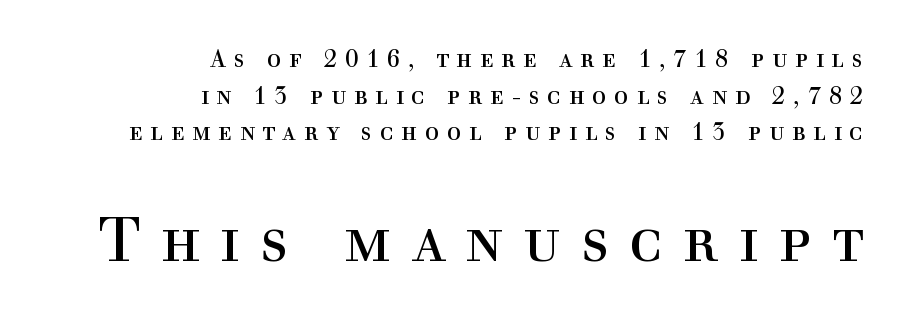
The designer gave the closing block more size than the opening block. Varying glyph widths throughout — classic text-font behaviour. The block of text has a typical density, with ordinary space between rows. The face used here is rendered with a markedly widened letterfit.
